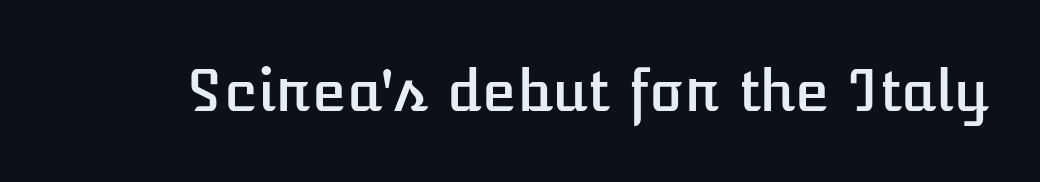
The image shows 57 px text type, upright; set normal letter spacing, not underlined; low stroke contrast and a medium x-height.
